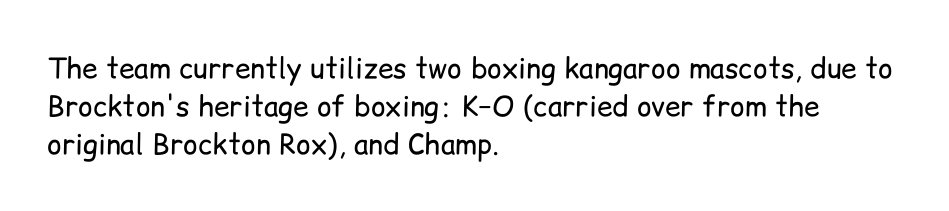
Q: Is the text bold? A: No.
Q: Is the text italic (slanted)? A: No, it is upright.
Q: Is the typeface a serif or a sans-serif typeface? A: Sans-serif.
Q: Is the text underlined? A: No.
Q: How is the paragraph aligned? A: Left-aligned.
Q: Is the spacing between letters normal or unusually wide? A: Normal.
Q: Is the spacing between lines tight, normal or loose? A: Normal.
Q: Width (condensed, normal, or wide)? A: Normal.
Q: Stroke contrast? A: Low.
Q: x-height? A: Medium.
Q: Monospaced? A: No.
